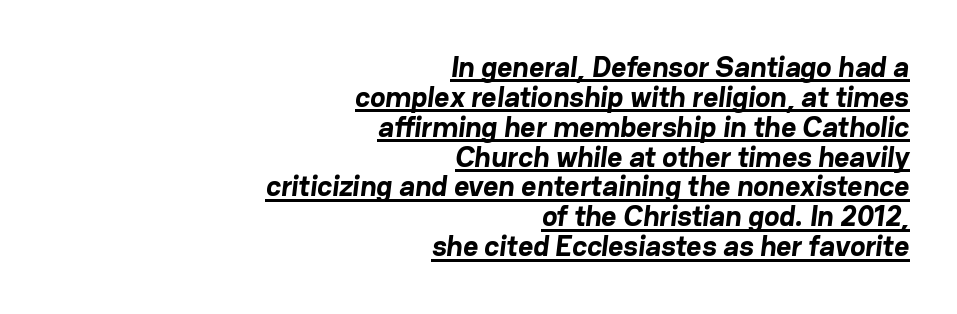
{"serif": "no", "bold": "yes", "weight": "bold", "width": "normal", "stroke_contrast": "low", "x_height": "medium", "monospaced": "no", "underline": "yes", "align": "right", "line_spacing": "tight", "line_spacing_ratio": 1.03, "letter_spacing": "normal", "letter_spacing_em": 0.0, "glyph_px": 29}
